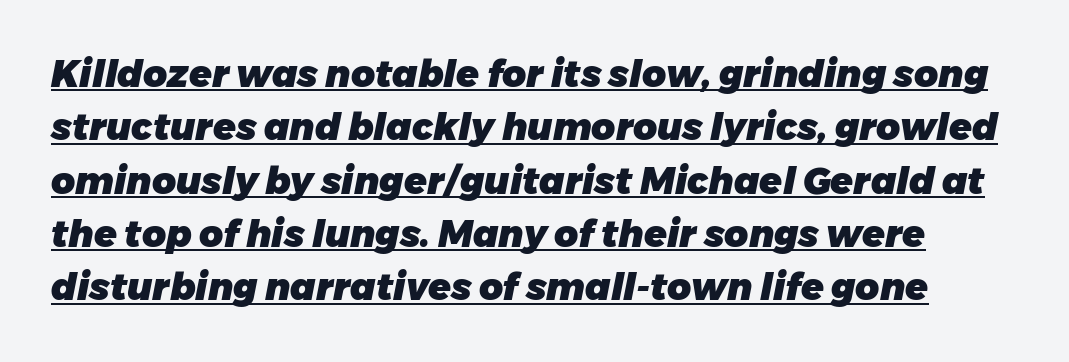
{"italic": "yes", "lean": "right", "slant_degrees": 11, "bold": "yes", "weight": "heavy", "width": "normal", "stroke_contrast": "low", "x_height": "medium", "monospaced": "no", "underline": "yes", "line_spacing": "normal", "line_spacing_ratio": 1.44, "letter_spacing": "normal", "letter_spacing_em": 0.0, "glyph_px": 37}
